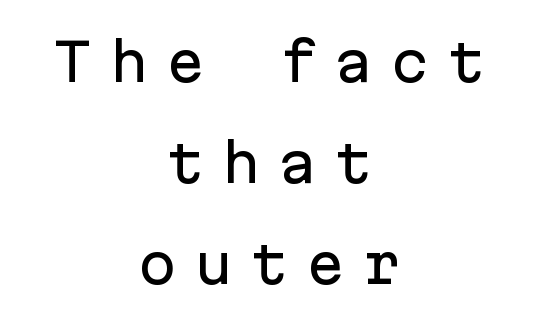
Q: Is the text italic (slanted)? A: No, it is upright.
Q: Is the typeface a serif or a sans-serif typeface? A: Sans-serif.
Q: Is the text underlined? A: No.
Q: How is the paragraph aligned? A: Centered.
Q: Is the spacing between letters normal or unusually wide? A: Unusually wide.
Q: Is the spacing between lines tight, normal or loose? A: Loose.
Q: Width (condensed, normal, or wide)? A: Normal.
Q: Stroke contrast? A: Low.
Q: x-height? A: Medium.
Q: Monospaced? A: Yes.
